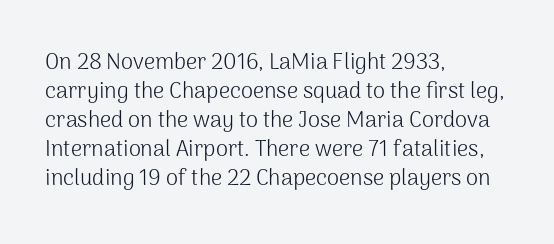
Tall strokes in this sample are plumb rather than angled. The passage shown has conventional tracking throughout. Every row of glyphs begins at an identical x-position on the left. A normal amount of white space separates one row of letters from the next. Type without underlining.
